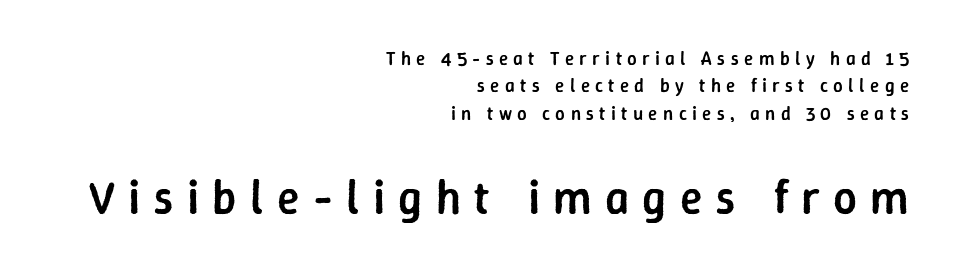
{"serif": "no", "italic": "no", "bold": "semi", "weight": "semibold", "width": "normal", "stroke_contrast": "low", "x_height": "medium", "monospaced": "no", "underline": "no", "align": "right", "line_spacing": "normal", "line_spacing_ratio": 1.44, "letter_spacing": "wide", "letter_spacing_em": 0.28, "larger_block": "second", "size_ratio": 2.47, "glyph_px": 47}
